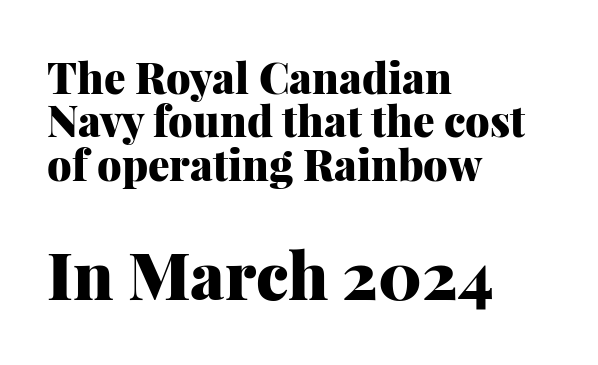
Do the characters align in a grid? No, the font is proportional. The strip under each line holds only bare page. How are the letters spaced? Ordinarily, with no added tracking. Upright lettering throughout. The font family rendered here belongs to the serif group. This block would grow much taller if given ordinary leading; it's compressed now.
